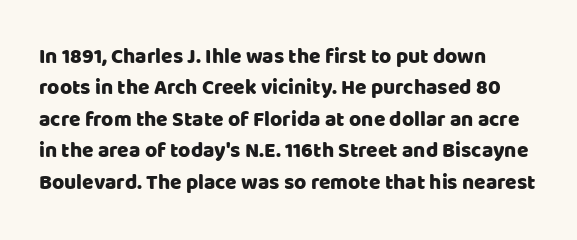
Unmarked baselines from the first word to the last. Every character sits straight up, as roman type does. The lines in this sample share a left origin and differ only in where they stop. Summary of vertical rhythm: regular, with standard interline spacing. Inter-character spacing is left at the font's built-in metrics.
